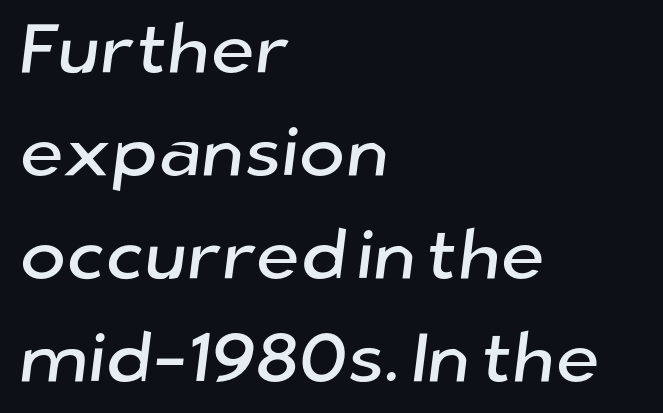
Q: Is the typeface a serif or a sans-serif typeface? A: Sans-serif.
Q: Is the text underlined? A: No.
Q: How is the paragraph aligned? A: Left-aligned.
Q: Is the spacing between letters normal or unusually wide? A: Normal.
Q: Is the spacing between lines tight, normal or loose? A: Normal.
Q: Width (condensed, normal, or wide)? A: Normal.
Q: Stroke contrast? A: Low.
Q: x-height? A: Medium.
Q: Monospaced? A: No.
